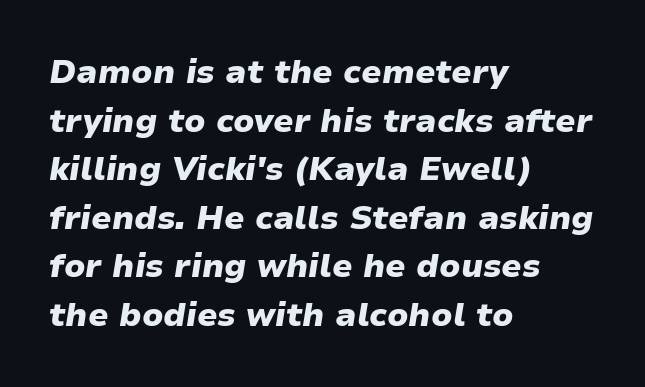
The image shows 33 px heavy type, italic (leaning right); set left-aligned, normal line spacing (1.47x), normal letter spacing, not underlined; low stroke contrast and a medium x-height.
